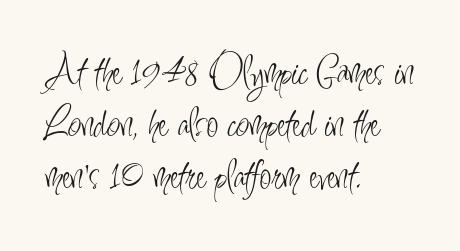
{"serif": "no", "bold": "no", "weight": "light", "width": "condensed", "stroke_contrast": "low", "x_height": "small", "monospaced": "no", "underline": "no", "align": "left", "line_spacing_ratio": 1.21, "letter_spacing": "normal", "letter_spacing_em": 0.0, "glyph_px": 43}
